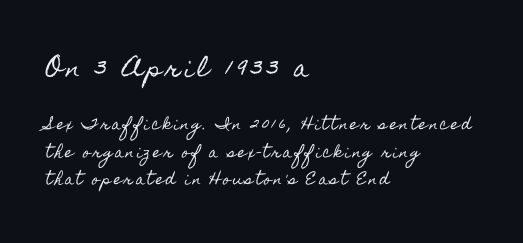
The image shows 23 px text type; set left-aligned, loose line spacing (1.98x), not underlined; the first (top) block is 1.64x larger.
